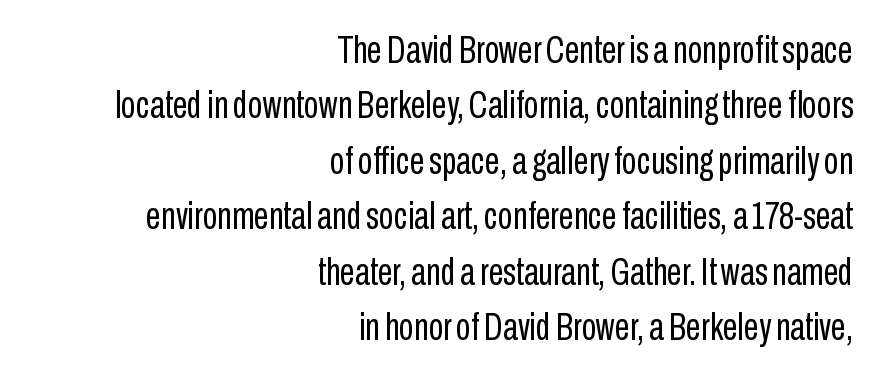
The image shows 38 px regular-weight, condensed sans-serif type, upright; set right-aligned, normal line spacing (1.46x), normal letter spacing, not underlined; low stroke contrast and a medium x-height.
